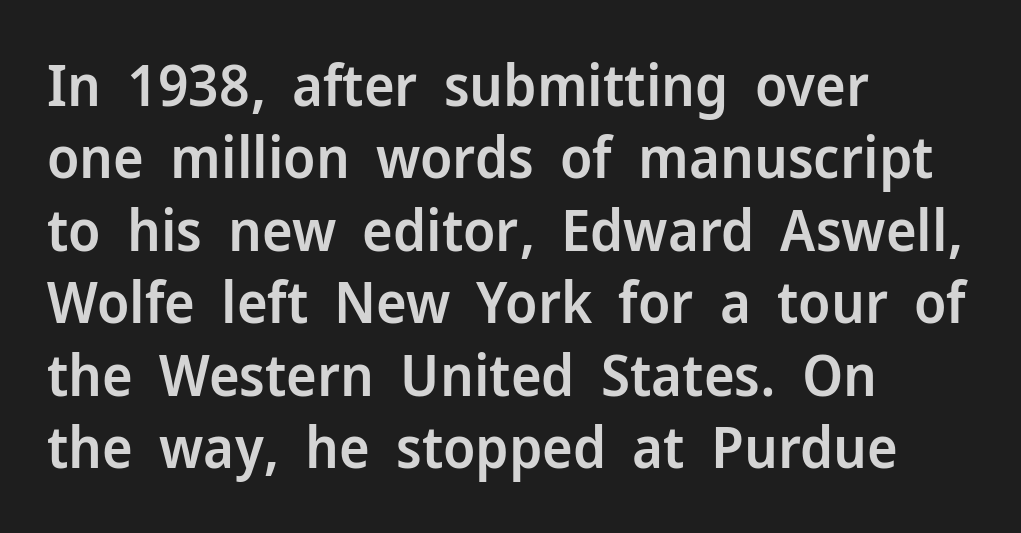
I'd call this a sans setting — the letters go barefoot. Spacing between characters is what you'd get straight out of the box. The lines sit at an ordinary, default distance from one another. This is roman type, the default non-slanted kind.
